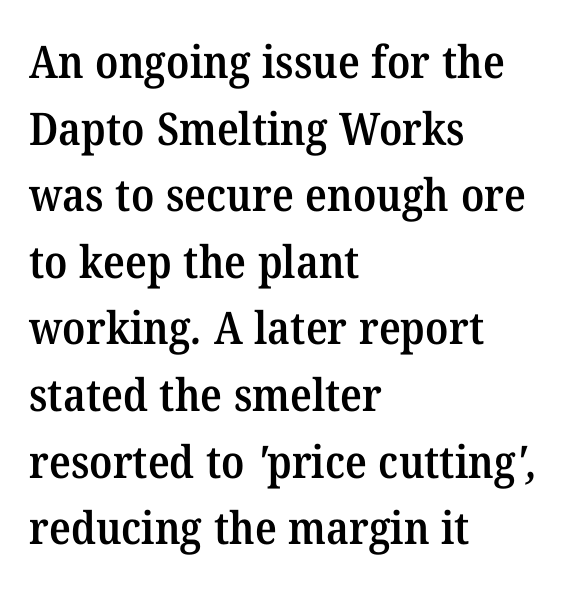
The image shows 45 px semibold serif type; set left-aligned, normal line spacing (1.48x), normal letter spacing, not underlined; medium stroke contrast and a medium x-height.
